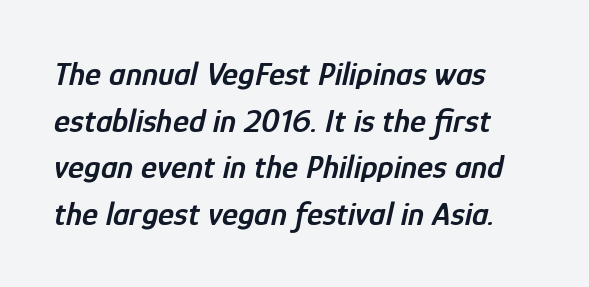
{"italic": "yes", "lean": "right", "slant_degrees": 12, "bold": "semi", "weight": "semibold", "width": "condensed", "stroke_contrast": "low", "x_height": "medium", "monospaced": "no", "underline": "no", "align": "left", "line_spacing": "normal", "line_spacing_ratio": 1.37, "letter_spacing": "normal", "letter_spacing_em": 0.0, "glyph_px": 34}
